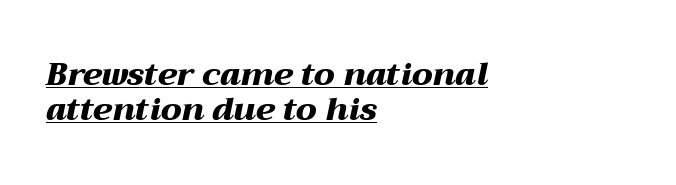
{"italic": "yes", "lean": "right", "slant_degrees": 12, "bold": "yes", "weight": "heavy", "width": "wide", "stroke_contrast": "medium", "x_height": "medium", "monospaced": "no", "underline": "yes", "align": "left", "line_spacing": "tight", "line_spacing_ratio": 1.1, "letter_spacing": "normal", "letter_spacing_em": 0.0, "glyph_px": 32}
